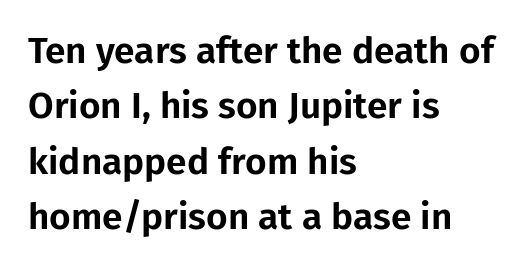
Q: Is the text italic (slanted)? A: No, it is upright.
Q: Is the typeface a serif or a sans-serif typeface? A: Sans-serif.
Q: Is the text underlined? A: No.
Q: How is the paragraph aligned? A: Left-aligned.
Q: Is the spacing between letters normal or unusually wide? A: Normal.
Q: Is the spacing between lines tight, normal or loose? A: Normal.
Q: Width (condensed, normal, or wide)? A: Normal.
Q: Stroke contrast? A: Low.
Q: x-height? A: Medium.
Q: Monospaced? A: No.
